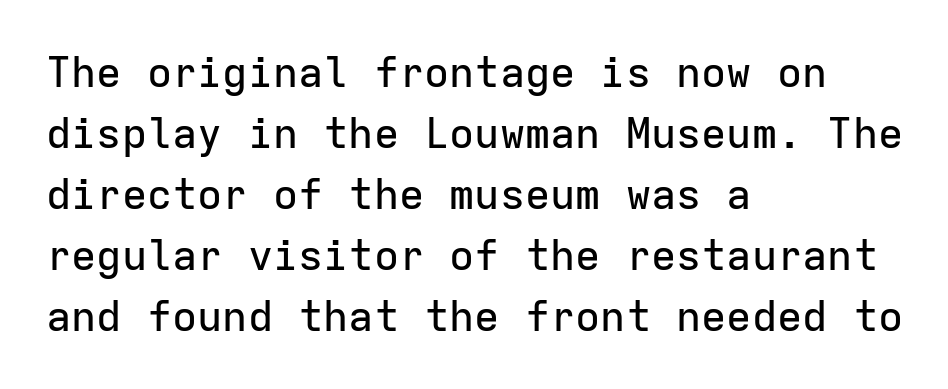
Q: Is the text italic (slanted)? A: No, it is upright.
Q: Is the typeface a serif or a sans-serif typeface? A: Sans-serif.
Q: Is the text underlined? A: No.
Q: How is the paragraph aligned? A: Left-aligned.
Q: Is the spacing between letters normal or unusually wide? A: Normal.
Q: Is the spacing between lines tight, normal or loose? A: Normal.
Q: Width (condensed, normal, or wide)? A: Normal.
Q: Stroke contrast? A: Low.
Q: x-height? A: Medium.
Q: Monospaced? A: Yes.
